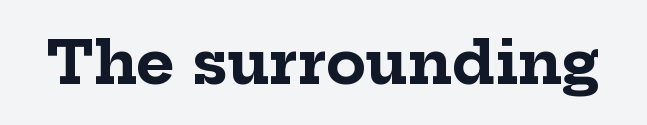
{"serif": "yes", "italic": "no", "bold": "yes", "weight": "bold", "width": "normal", "stroke_contrast": "low", "x_height": "medium", "monospaced": "no", "underline": "no", "letter_spacing": "normal", "letter_spacing_em": 0.0, "glyph_px": 59}
